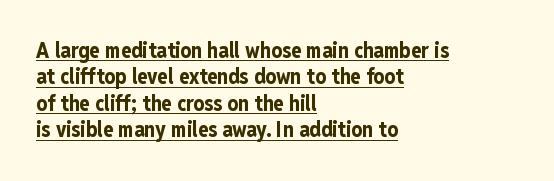
{"italic": "no", "bold": "yes", "underline": "yes", "align": "left", "line_spacing": "normal", "line_spacing_ratio": 1.26, "letter_spacing": "normal", "letter_spacing_em": 0.0, "glyph_px": 21}
